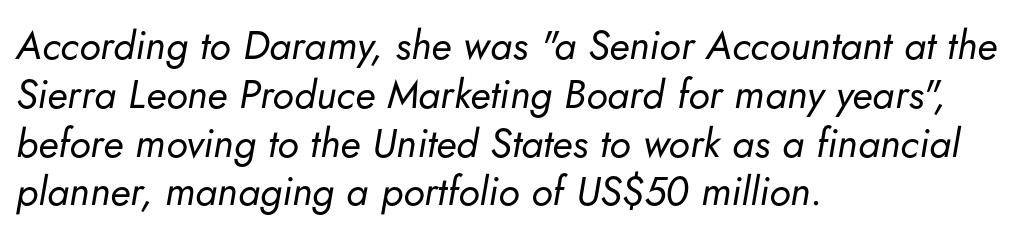
The letterforms sit at book weight or below. Quick note: underline off. Proportional: the letters do not fall into vertical columns. Visually the block forms a straight wall on the left and a jagged coastline on the right. Emphasis-style slanted type is in use.
